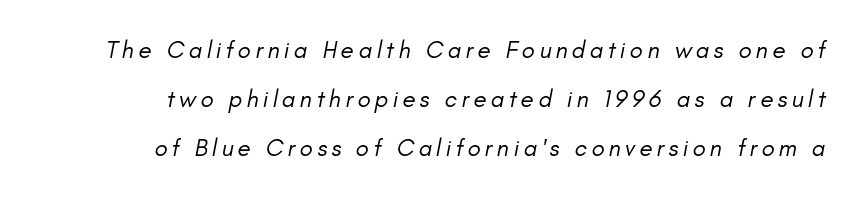
Q: Is the text bold? A: No.
Q: Is the text underlined? A: No.
Q: Is the spacing between lines tight, normal or loose? A: Loose.
